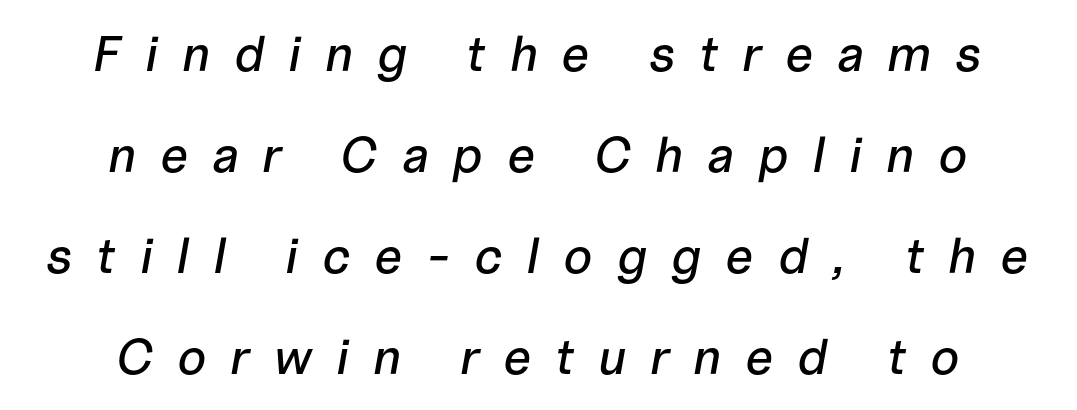
Q: Is the text italic (slanted)? A: Yes, it leans right by about 10 degrees.
Q: Is the text underlined? A: No.
Q: How is the paragraph aligned? A: Centered.
Q: Is the spacing between letters normal or unusually wide? A: Unusually wide.
Q: Is the spacing between lines tight, normal or loose? A: Loose.
Q: Width (condensed, normal, or wide)? A: Normal.
Q: Stroke contrast? A: Low.
Q: x-height? A: Medium.
Q: Monospaced? A: No.
